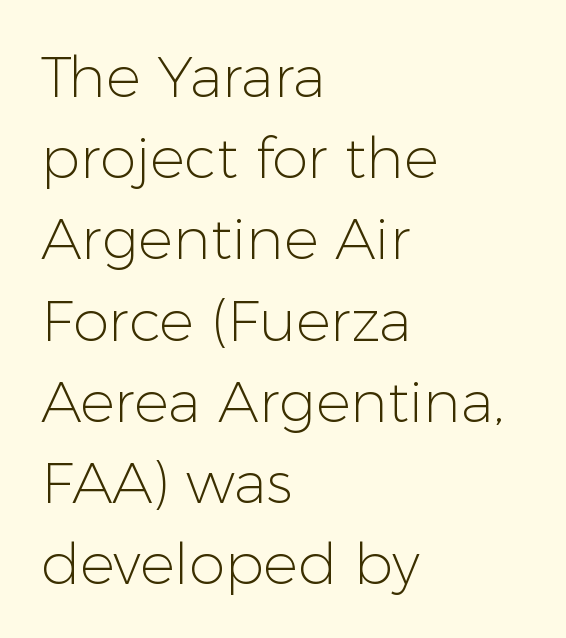
The ragged edge is on the right, which tells us the setting is flush left. Think of a printed novel: that variable character pitch is what you see here. The typeface has the unassuming heft of standard copy or less. These lines sit exactly where default settings would place them. The rendering shows plain stroke endings on the letterforms — a sans-serif design.
